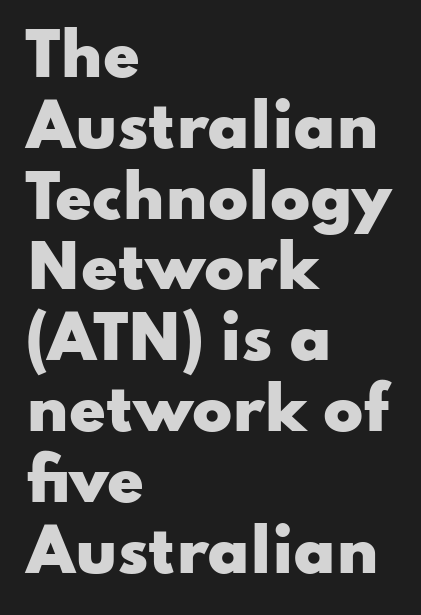
Q: Is the text bold? A: Yes.
Q: Is the text italic (slanted)? A: No, it is upright.
Q: Is the typeface a serif or a sans-serif typeface? A: Sans-serif.
Q: Is the text underlined? A: No.
Q: How is the paragraph aligned? A: Left-aligned.
Q: Is the spacing between letters normal or unusually wide? A: Normal.
Q: Width (condensed, normal, or wide)? A: Wide.
Q: Stroke contrast? A: Low.
Q: x-height? A: Small.
Q: Monospaced? A: No.
